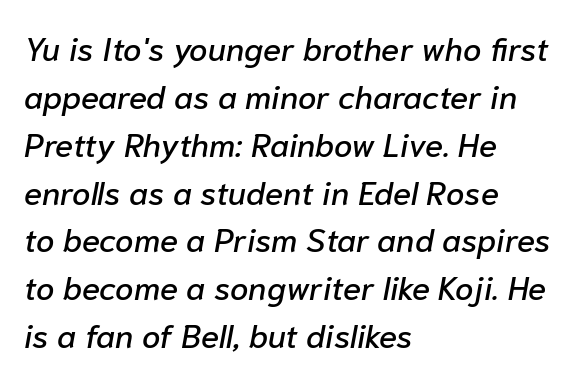
{"italic": "yes", "lean": "right", "slant_degrees": 10, "width": "normal", "stroke_contrast": "low", "x_height": "medium", "monospaced": "no", "underline": "no", "align": "left", "line_spacing": "normal", "line_spacing_ratio": 1.45, "letter_spacing": "normal", "letter_spacing_em": 0.0, "glyph_px": 33}
